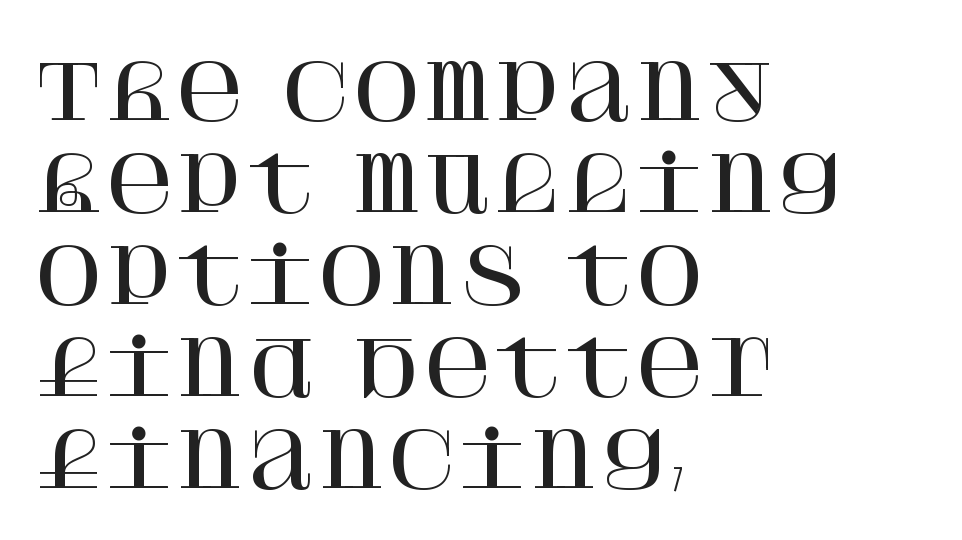
Q: Is the text italic (slanted)? A: No, it is upright.
Q: Is the typeface a serif or a sans-serif typeface? A: Serif.
Q: Is the text underlined? A: No.
Q: How is the paragraph aligned? A: Left-aligned.
Q: Is the spacing between letters normal or unusually wide? A: Normal.
Q: Width (condensed, normal, or wide)? A: Normal.
Q: Stroke contrast? A: High.
Q: x-height? A: Large.
